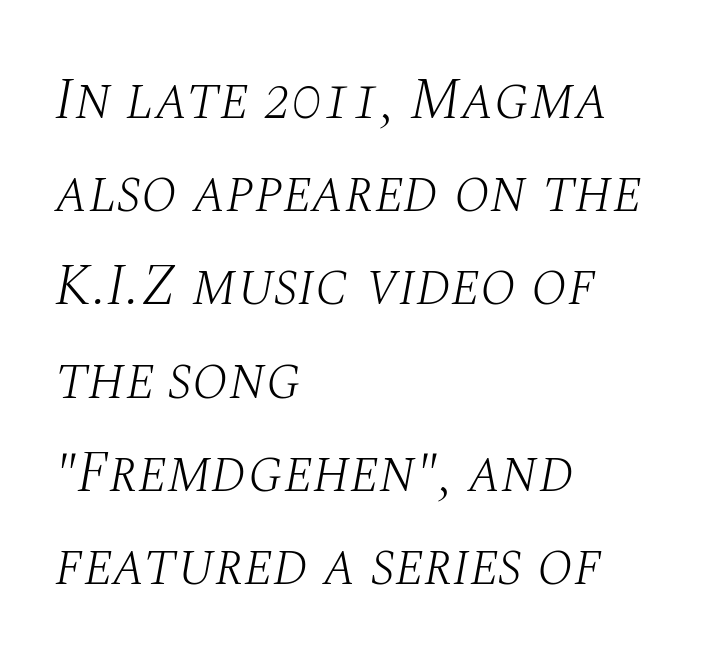
{"serif": "yes", "italic": "yes", "lean": "right", "slant_degrees": 10, "bold": "no", "weight": "light", "width": "normal", "stroke_contrast": "medium", "x_height": "large", "monospaced": "no", "underline": "no", "align": "left", "line_spacing": "normal", "line_spacing_ratio": 1.58, "letter_spacing": "normal", "letter_spacing_em": 0.0, "glyph_px": 59}
